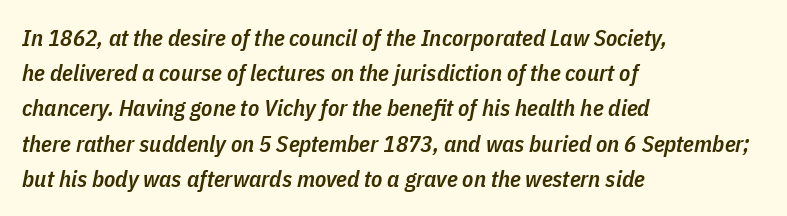
{"italic": "yes", "lean": "right", "slant_degrees": 11, "bold": "semi", "underline": "no", "align": "left", "line_spacing": "normal", "line_spacing_ratio": 1.53, "letter_spacing": "normal", "letter_spacing_em": 0.0, "glyph_px": 23}
